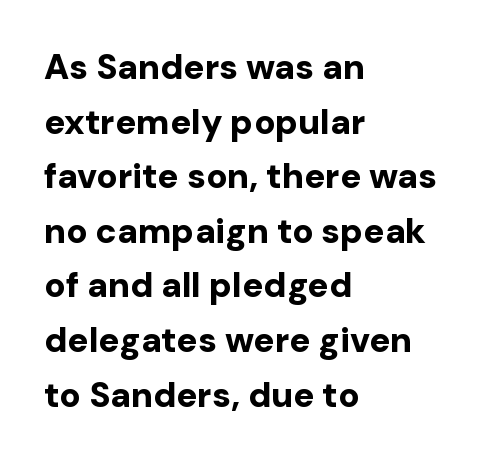
{"serif": "no", "italic": "no", "bold": "yes", "weight": "bold", "width": "normal", "stroke_contrast": "low", "x_height": "medium", "monospaced": "no", "underline": "no", "align": "left", "line_spacing": "normal", "line_spacing_ratio": 1.56, "letter_spacing": "normal", "letter_spacing_em": 0.0, "glyph_px": 35}
